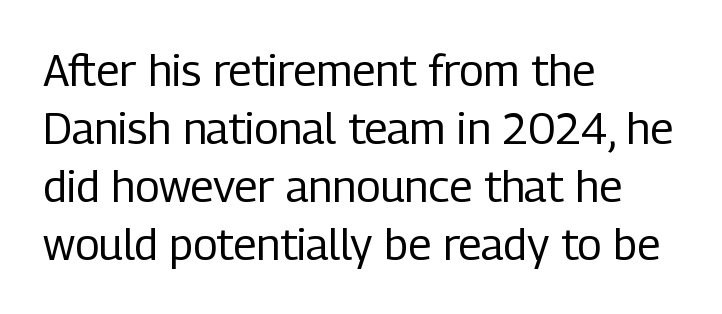
The image shows 44 px regular-weight, condensed sans-serif type, upright; set left-aligned, normal line spacing (1.32x), normal letter spacing, not underlined; low stroke contrast and a medium x-height.
